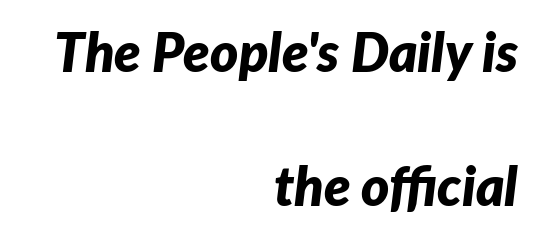
As a designer I'd log this as weight 700, bold. The rendering uses natural spacing where letterforms have individual widths. Compared with ordinary roman type, these characters are visibly tilted. Letters rest on an invisible, unmarked baseline. Here the glyphs are tracked normally, forming tight word shapes. Horizontal alignment here is rightward, an uncommon choice for prose.
